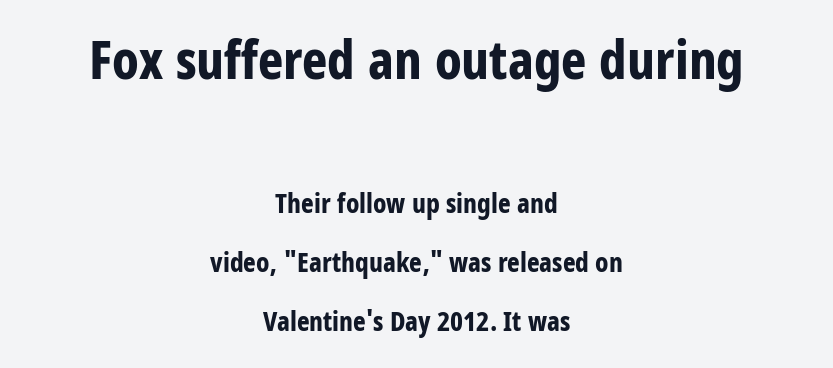
The image shows 54 px bold, condensed sans-serif type, upright; set centered, loose line spacing (2.18x), normal letter spacing, not underlined; the first (top) block is 2.0x larger; low stroke contrast and a large x-height.
